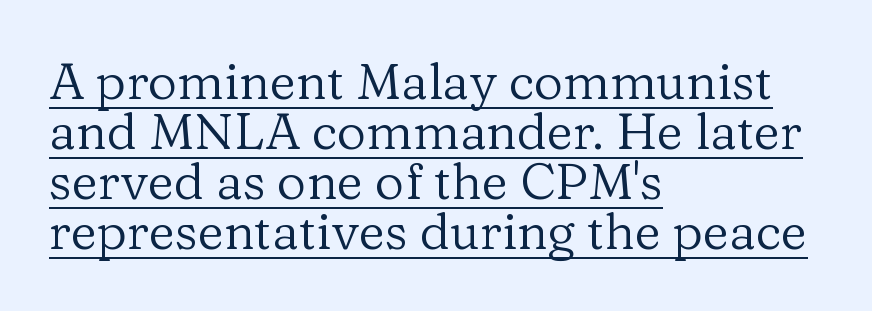
{"serif": "yes", "italic": "no", "bold": "no", "weight": "regular", "width": "normal", "stroke_contrast": "low", "x_height": "medium", "monospaced": "no", "underline": "yes", "align": "left", "line_spacing": "tight", "line_spacing_ratio": 0.98, "letter_spacing": "normal", "letter_spacing_em": 0.0, "glyph_px": 51}
